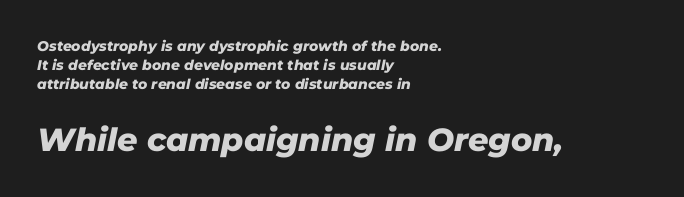
{"italic": "yes", "lean": "right", "slant_degrees": 11, "bold": "yes", "weight": "heavy", "width": "normal", "stroke_contrast": "low", "x_height": "medium", "monospaced": "no", "underline": "no", "align": "left", "line_spacing": "normal", "line_spacing_ratio": 1.36, "letter_spacing": "normal", "letter_spacing_em": 0.0, "larger_block": "second", "size_ratio": 2.29, "glyph_px": 32}
